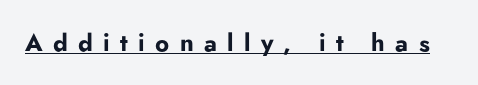
{"italic": "no", "bold": "yes", "underline": "yes", "letter_spacing": "wide", "letter_spacing_em": 0.43, "glyph_px": 24}
